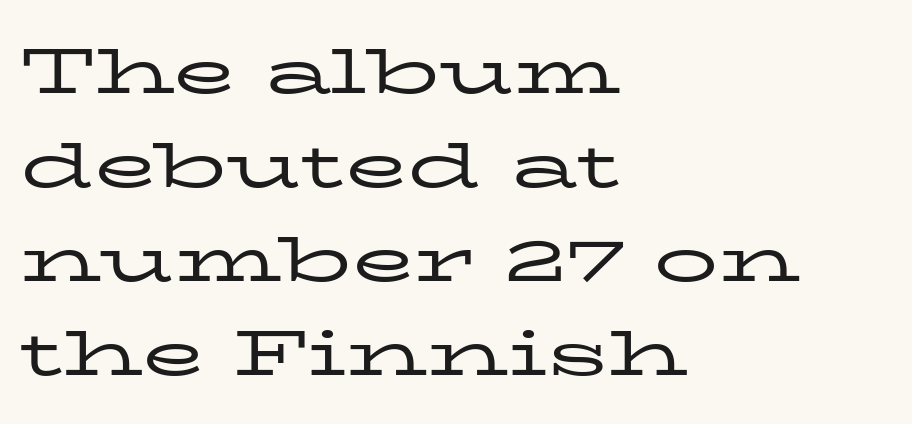
Q: Is the text bold? A: No.
Q: Is the text italic (slanted)? A: No, it is upright.
Q: Is the typeface a serif or a sans-serif typeface? A: Serif.
Q: Is the text underlined? A: No.
Q: How is the paragraph aligned? A: Left-aligned.
Q: Is the spacing between letters normal or unusually wide? A: Normal.
Q: Is the spacing between lines tight, normal or loose? A: Normal.
Q: Width (condensed, normal, or wide)? A: Wide.
Q: Stroke contrast? A: Low.
Q: x-height? A: Medium.
Q: Monospaced? A: No.
